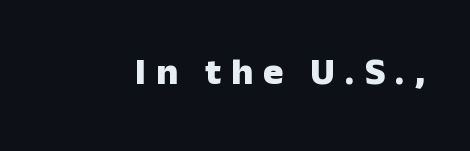
Q: Is the text bold? A: Yes.
Q: Is the text italic (slanted)? A: No, it is upright.
Q: Is the typeface a serif or a sans-serif typeface? A: Sans-serif.
Q: Is the text underlined? A: No.
Q: Is the spacing between letters normal or unusually wide? A: Unusually wide.
Q: Width (condensed, normal, or wide)? A: Normal.
Q: Stroke contrast? A: Low.
Q: x-height? A: Medium.
Q: Monospaced? A: No.
